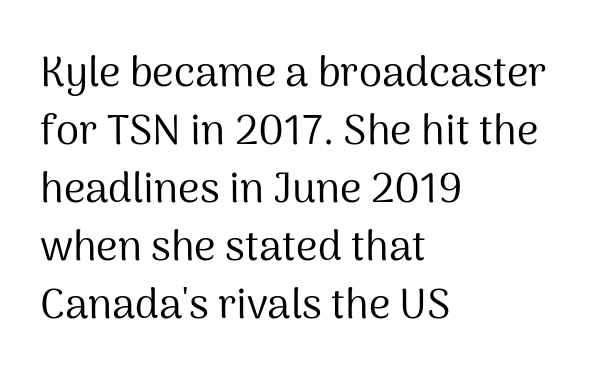
The image shows 42 px regular-weight sans-serif type, upright; set left-aligned, normal line spacing (1.38x), normal letter spacing, not underlined; medium stroke contrast and a medium x-height.
